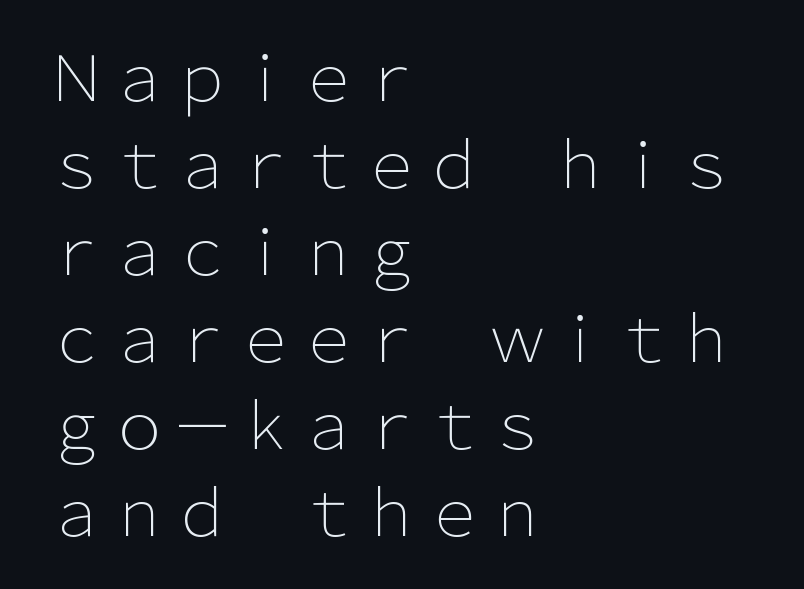
Q: Is the text bold? A: No.
Q: Is the text italic (slanted)? A: No, it is upright.
Q: Is the typeface a serif or a sans-serif typeface? A: Sans-serif.
Q: Is the text underlined? A: No.
Q: How is the paragraph aligned? A: Left-aligned.
Q: Is the spacing between letters normal or unusually wide? A: Normal.
Q: Is the spacing between lines tight, normal or loose? A: Normal.
Q: Width (condensed, normal, or wide)? A: Normal.
Q: Stroke contrast? A: Low.
Q: x-height? A: Medium.
Q: Monospaced? A: No.
